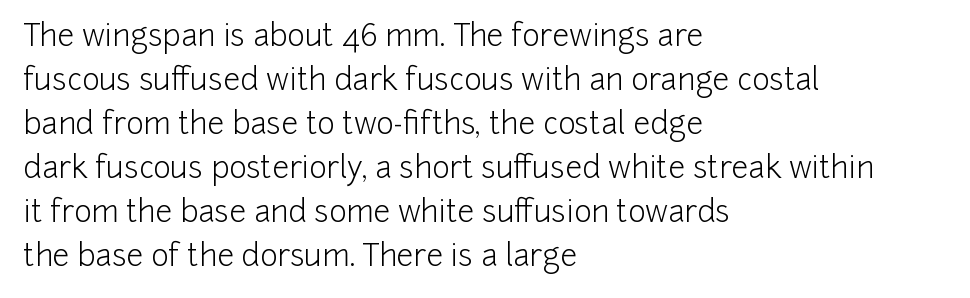
The image shows 30 px light sans-serif type, upright; set left-aligned, normal line spacing (1.47x), normal letter spacing, not underlined; low stroke contrast and a medium x-height.
